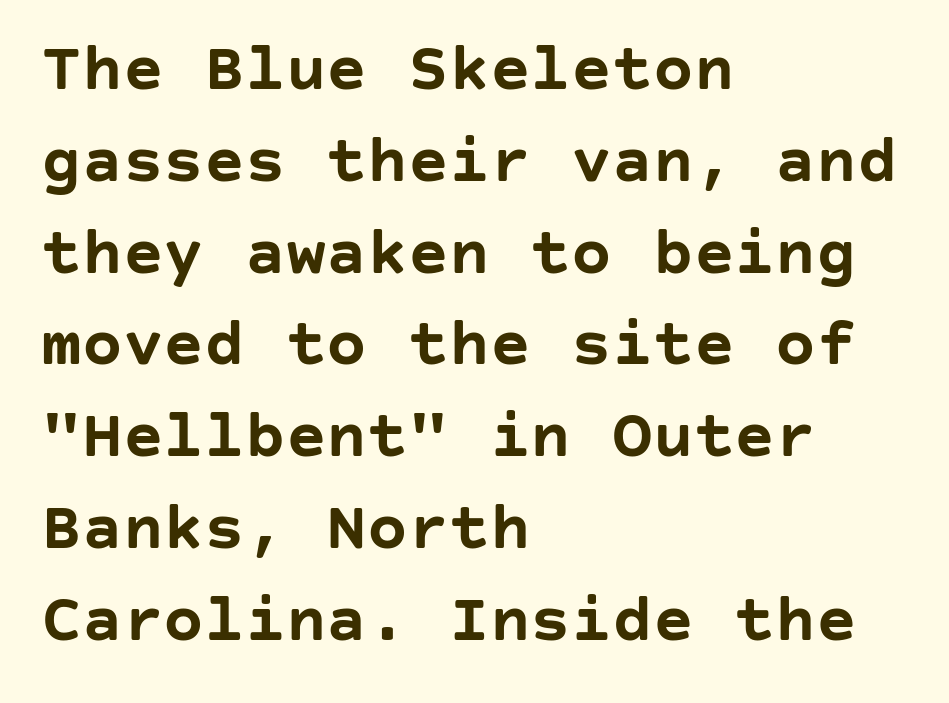
You could call the tracking neutral — neither tight nor loose. The specimen omits any rule beneath the text block's lines. Quick note: not italic, upright. The passage shown is typeset with a sans-serif family. The ragged edge is on the right, which tells us the setting is flush left.
